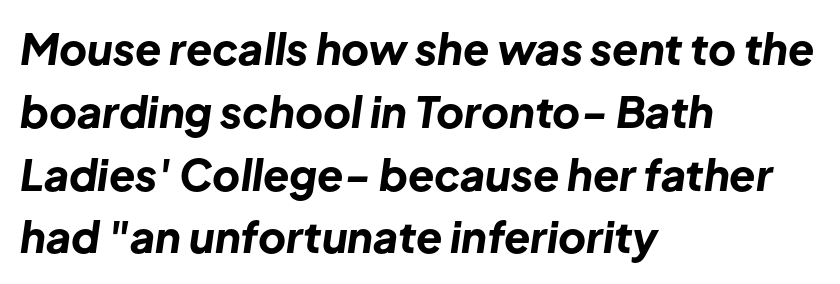
{"italic": "yes", "lean": "right", "slant_degrees": 8, "bold": "yes", "weight": "bold", "width": "normal", "stroke_contrast": "low", "x_height": "medium", "monospaced": "no", "underline": "no", "align": "left", "line_spacing": "normal", "line_spacing_ratio": 1.46, "letter_spacing": "normal", "letter_spacing_em": 0.0, "glyph_px": 43}
